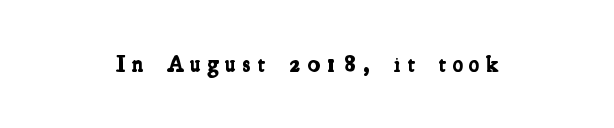
The image shows 22 px bold type; set centered, unusually wide letter spacing (+0.29 em), not underlined.
